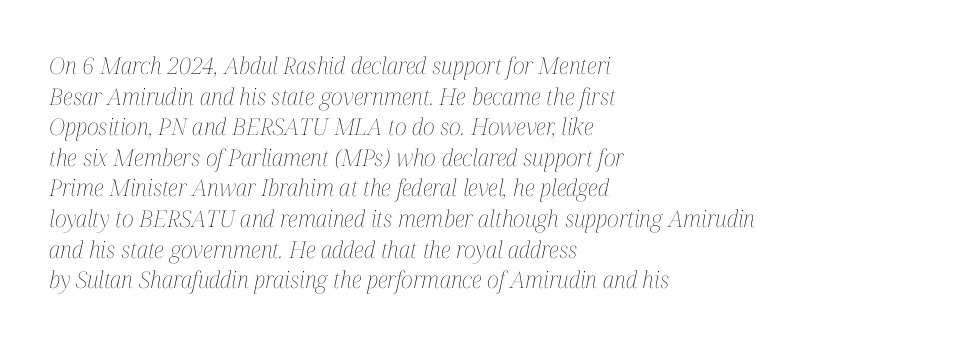
{"italic": "yes", "lean": "right", "slant_degrees": 12, "bold": "no", "underline": "no", "align": "left", "line_spacing": "normal", "line_spacing_ratio": 1.33, "letter_spacing": "normal", "letter_spacing_em": 0.0, "glyph_px": 23}
